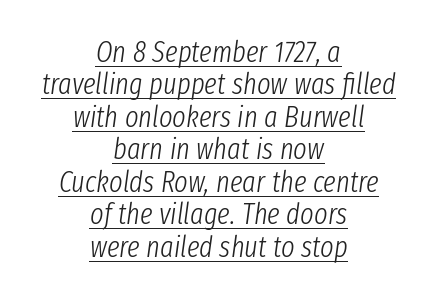
Compared with a flush-left layout, this one balances lines on the center instead. A typesetter would call this proportional, since set widths differ per character. Weight: in the light-to-regular range. Beneath each row of characters lies a ruled line. Would a proofreader flag this as italicized? Yes. Short note: letters normally spaced.
